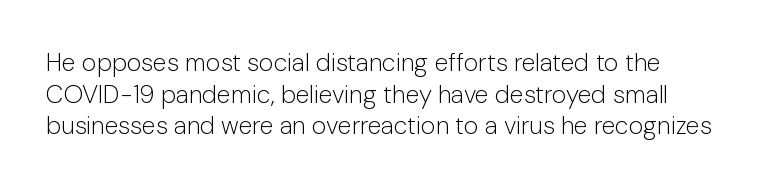
{"italic": "no", "bold": "no", "underline": "no", "line_spacing": "normal", "line_spacing_ratio": 1.27, "letter_spacing": "normal", "letter_spacing_em": 0.0, "glyph_px": 25}
